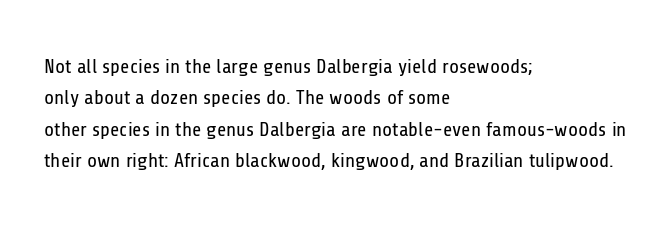
The image shows 20 px text type, upright; set left-aligned, normal line spacing (1.57x), normal letter spacing, not underlined.
